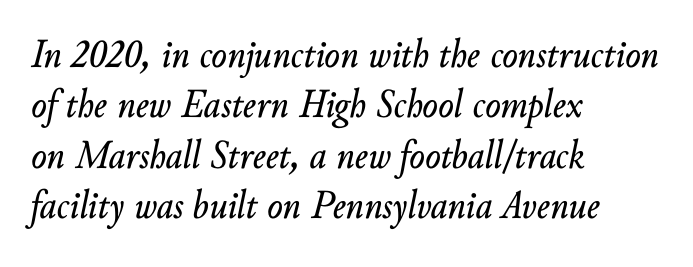
There's an unmistakable incline to the writing here. Short and long lines alike share a common starting point at left. Looks like regular typesetting: each glyph gets only the width it needs. The letterforms sit shoulder to shoulder at normal distance. The strip under each line holds only bare page.
